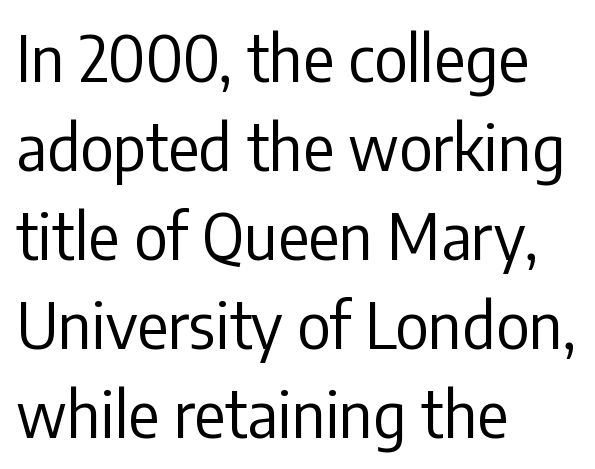
Q: Is the text bold? A: No.
Q: Is the text italic (slanted)? A: No, it is upright.
Q: Is the typeface a serif or a sans-serif typeface? A: Sans-serif.
Q: Is the text underlined? A: No.
Q: How is the paragraph aligned? A: Left-aligned.
Q: Is the spacing between letters normal or unusually wide? A: Normal.
Q: Is the spacing between lines tight, normal or loose? A: Normal.
Q: Width (condensed, normal, or wide)? A: Condensed.
Q: Stroke contrast? A: Low.
Q: x-height? A: Medium.
Q: Monospaced? A: No.
